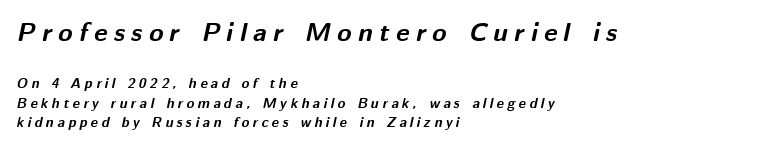
The image shows 26 px bold type, italic (leaning right); set left-aligned, normal line spacing (1.42x), unusually wide letter spacing (+0.25 em), not underlined; the first (top) block is 1.86x larger.
